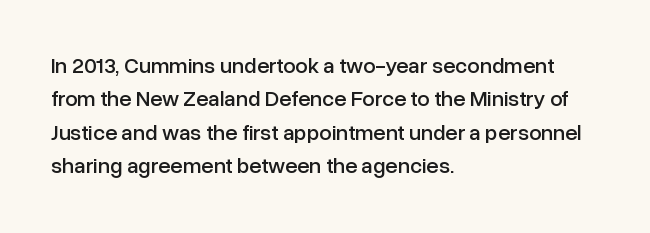
The image shows 22 px text type, upright; set left-aligned, normal line spacing (1.52x), normal letter spacing, not underlined.
